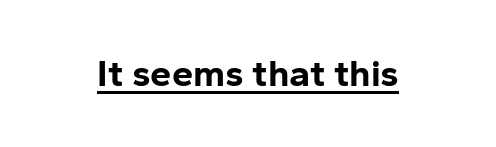
The image shows 38 px bold sans-serif type, upright; set normal letter spacing, underlined; low stroke contrast and a medium x-height.
